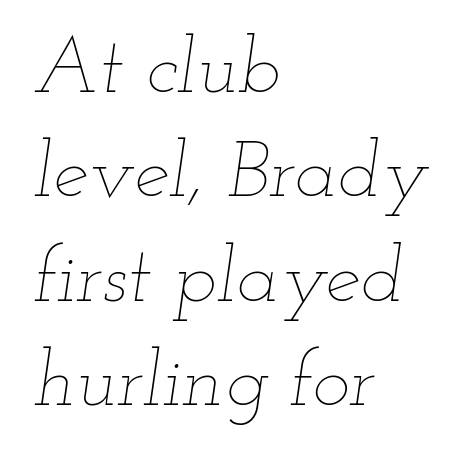
Spacing verdict: proportional, widths tailored to each character. Designer's note — italics engaged. Vertical spacing — default. Words appear dense and cohesive because spacing is normal.
